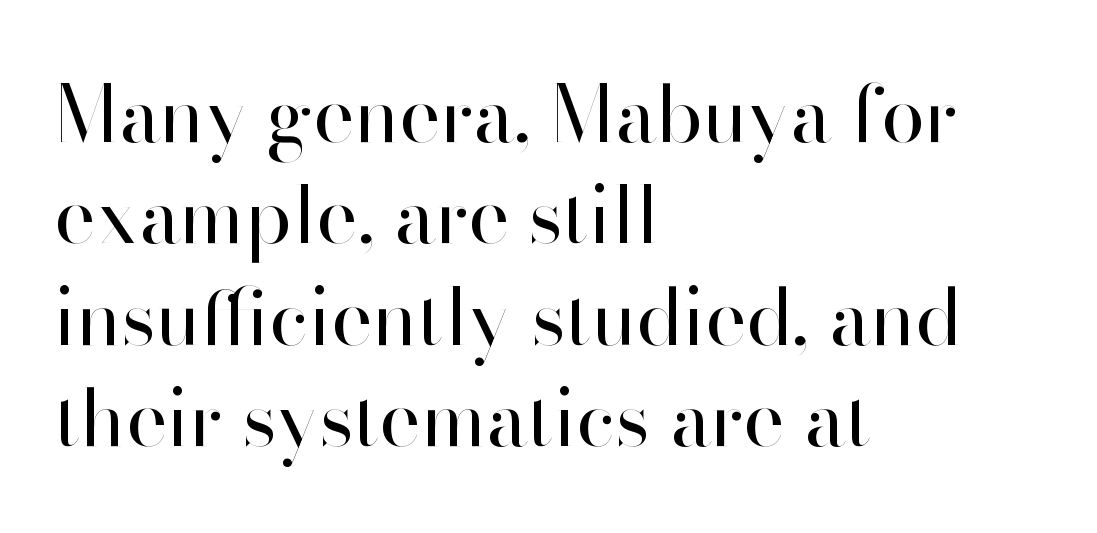
The image shows 78 px regular-weight sans-serif type, upright; set left-aligned, normal line spacing (1.3x), normal letter spacing, not underlined; high stroke contrast and a small x-height.
